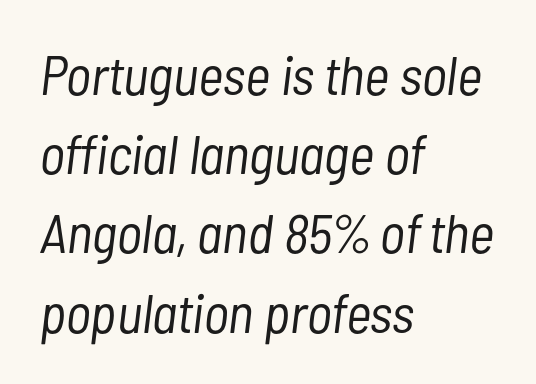
The image shows 55 px light, condensed type, italic (leaning right); set left-aligned, normal line spacing (1.44x), normal letter spacing, not underlined; low stroke contrast and a medium x-height.
